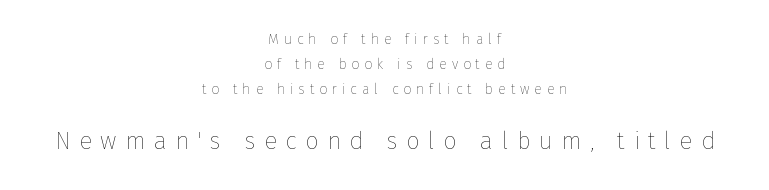
{"italic": "no", "bold": "no", "underline": "no", "align": "center", "line_spacing_ratio": 1.77, "letter_spacing": "wide", "letter_spacing_em": 0.35, "larger_block": "second", "size_ratio": 1.71, "glyph_px": 24}
